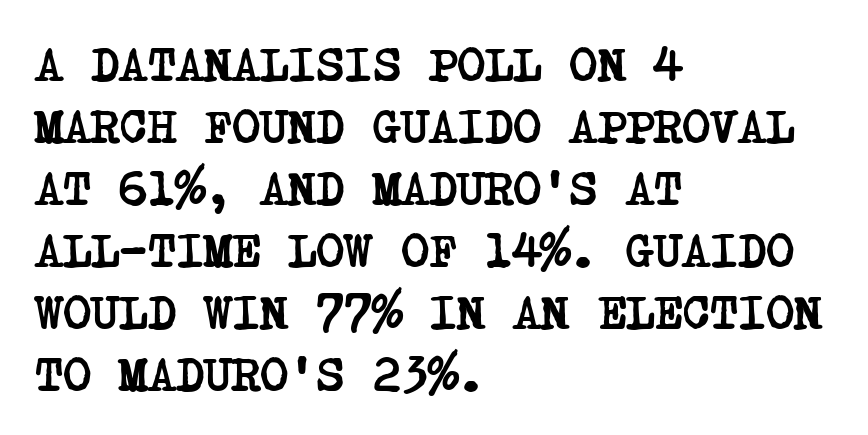
Teacher's note: observe the even left margin — that is flush-left alignment. How would I describe the line gaps? Plain and ordinary. The foot of each line stays bare and open. In terms of letterspacing, this is plain default setting. Old-style or modern, the face here clearly has serifs.
